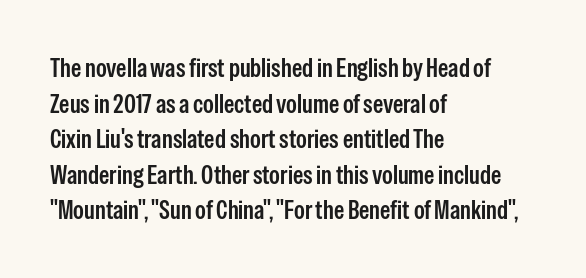
Q: Is the text italic (slanted)? A: No, it is upright.
Q: Is the text underlined? A: No.
Q: How is the paragraph aligned? A: Left-aligned.
Q: Is the spacing between letters normal or unusually wide? A: Normal.
Q: Is the spacing between lines tight, normal or loose? A: Normal.
